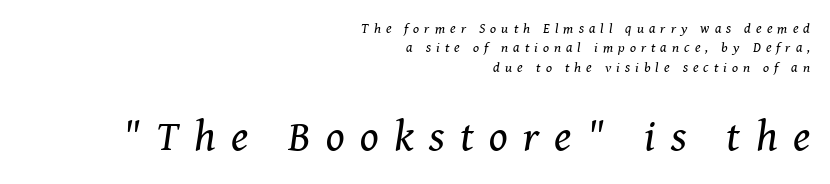
Q: Is the text bold? A: No.
Q: Is the text italic (slanted)? A: Yes, it leans right by about 8 degrees.
Q: Is the typeface a serif or a sans-serif typeface? A: Serif.
Q: Is the text underlined? A: No.
Q: How is the paragraph aligned? A: Right-aligned.
Q: Is the spacing between letters normal or unusually wide? A: Unusually wide.
Q: Is the spacing between lines tight, normal or loose? A: Normal.
Q: Which block of text is set in a larger size, the first (top) or the second (bottom)? A: The second (bottom) one.
Q: Width (condensed, normal, or wide)? A: Normal.
Q: Stroke contrast? A: Medium.
Q: x-height? A: Medium.
Q: Monospaced? A: No.
